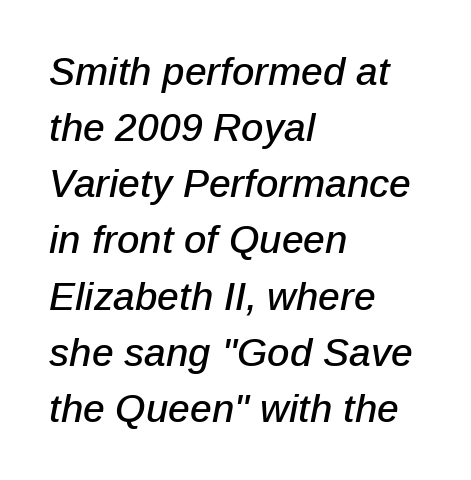
Proportional: the letters do not fall into vertical columns. The rendering anchors every line to the left-hand side. Underline: absent. The rendering applies a slant to the glyphs. These lines sit exactly where default settings would place them. Students, note that the glyphs here touch the page at normal intervals.
